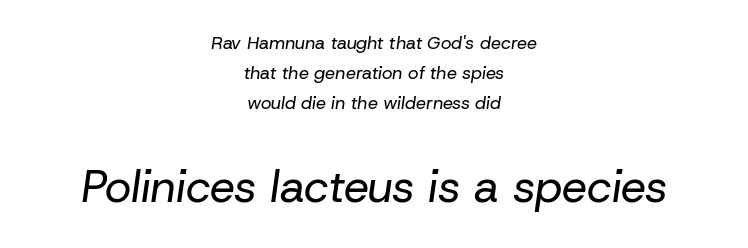
Q: Is the text bold? A: No.
Q: Is the text italic (slanted)? A: Yes, it leans right by about 8 degrees.
Q: Is the text underlined? A: No.
Q: How is the paragraph aligned? A: Centered.
Q: Is the spacing between letters normal or unusually wide? A: Normal.
Q: Is the spacing between lines tight, normal or loose? A: Normal.
Q: Which block of text is set in a larger size, the first (top) or the second (bottom)? A: The second (bottom) one.
Q: Width (condensed, normal, or wide)? A: Normal.
Q: Stroke contrast? A: Low.
Q: x-height? A: Medium.
Q: Monospaced? A: No.
